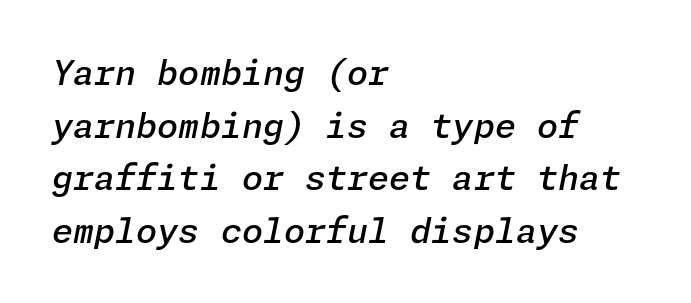
The image shows 34 px semibold type, italic (leaning right); set left-aligned, normal line spacing (1.55x), normal letter spacing, not underlined; low stroke contrast and a medium x-height.
